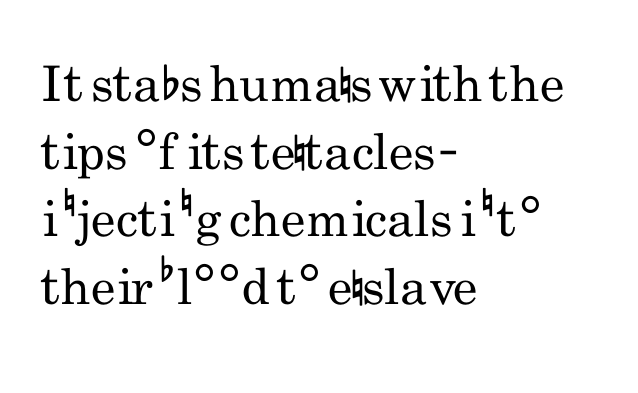
The image shows 49 px regular-weight, condensed sans-serif type, upright; set left-aligned, normal line spacing (1.38x), normal letter spacing, not underlined; low stroke contrast and a small x-height.
